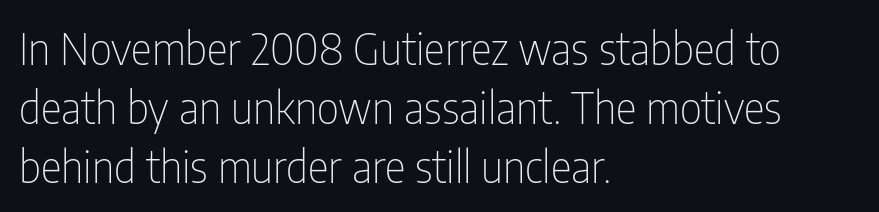
Is there any slant? The stems are plumb. The letters carry no serifs — their stems end cleanly without finishing strokes. In terms of leading, this rendering sits right in the middle. Weight: not bold — regular or lighter. Descender tails drop into unmarked territory. Default kerning and tracking; the words read as compact shapes.
